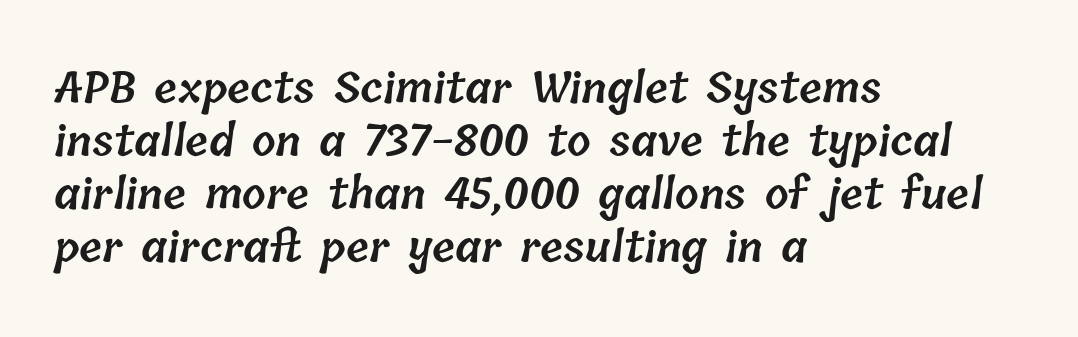
The passage shown is typed in a proportional face where columns would drift. The text block is weighted toward the left margin, trailing off unevenly rightward. The glyphs have the mass of a demibold cut, below bold. Glyph-to-glyph distance matches everyday printed text.
